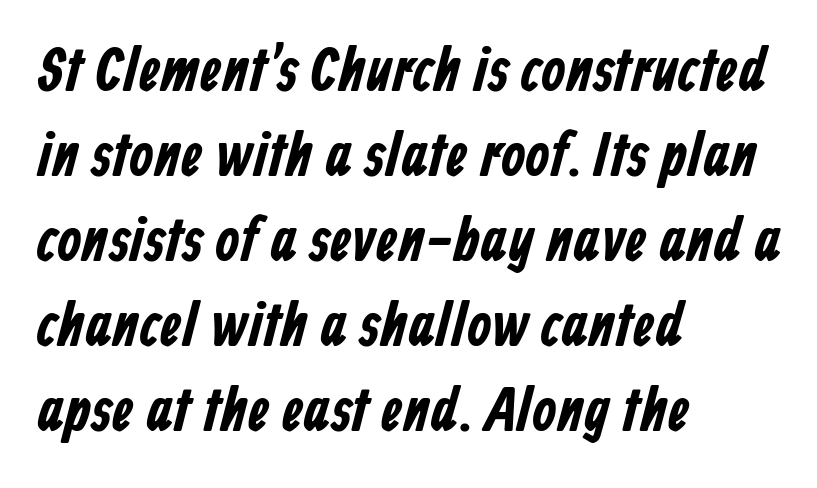
{"serif": "no", "width": "condensed", "stroke_contrast": "low", "x_height": "medium", "monospaced": "no", "underline": "no", "align": "left", "line_spacing": "normal", "line_spacing_ratio": 1.37, "letter_spacing": "normal", "letter_spacing_em": 0.0, "glyph_px": 62}
